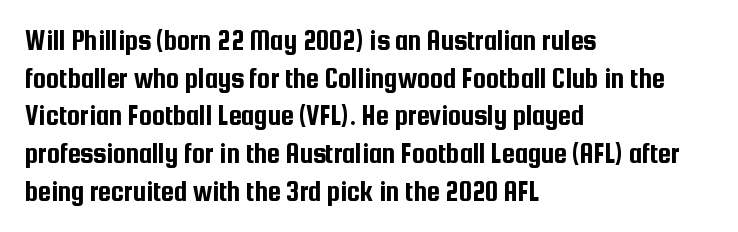
{"serif": "no", "italic": "no", "width": "condensed", "stroke_contrast": "low", "x_height": "medium", "monospaced": "no", "underline": "no", "align": "left", "line_spacing": "normal", "line_spacing_ratio": 1.3, "letter_spacing": "normal", "letter_spacing_em": 0.0, "glyph_px": 29}
